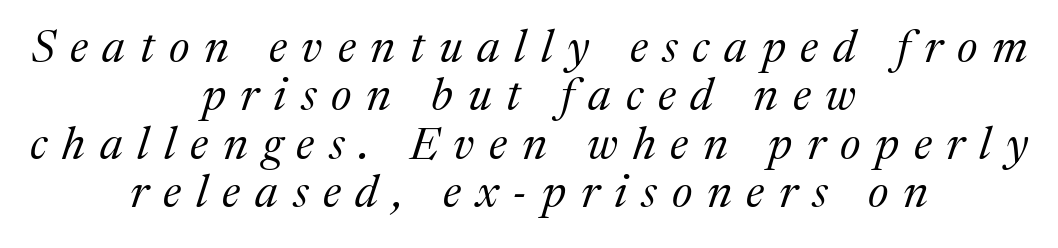
The image shows 46 px regular-weight serif type, italic (leaning right); set centered, tight line spacing (1.05x), unusually wide letter spacing (+0.32 em), not underlined; medium stroke contrast and a medium x-height.
